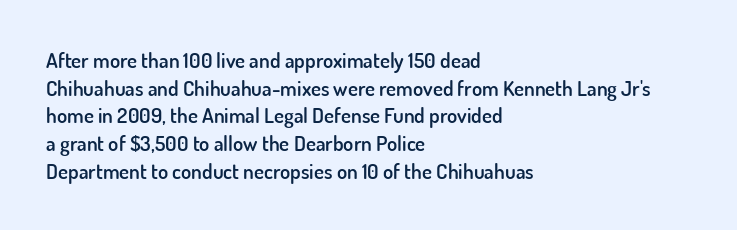
These words are printed semibold, heavier than regular yet not bold. Does the lettering tilt? It doesn't — this is upright. The area under the type is left untouched. Alignment: flush left.
